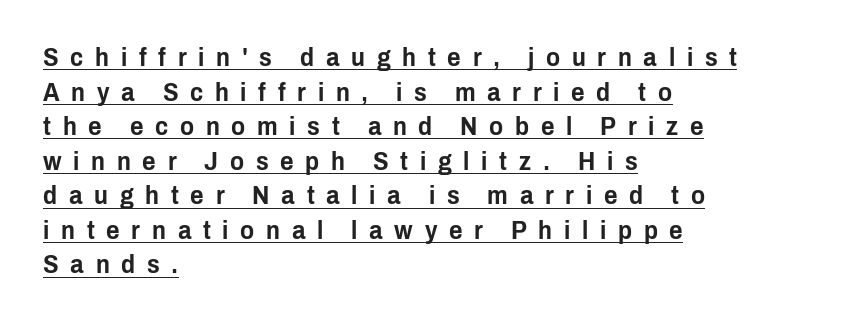
{"italic": "no", "underline": "yes", "align": "left", "line_spacing": "normal", "line_spacing_ratio": 1.33, "letter_spacing": "wide", "letter_spacing_em": 0.45, "glyph_px": 26}
